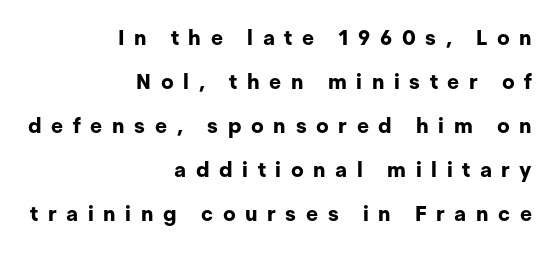
Q: Is the text bold? A: Yes.
Q: Is the text italic (slanted)? A: No, it is upright.
Q: Is the text underlined? A: No.
Q: How is the paragraph aligned? A: Right-aligned.
Q: Is the spacing between letters normal or unusually wide? A: Unusually wide.
Q: Is the spacing between lines tight, normal or loose? A: Loose.
